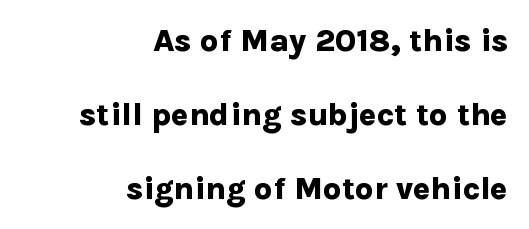
No word sits above an underline. Teacher's note: observe the even right margin — that is flush-right alignment. To sum up the face: it is a sans, with no serifs. Bold? Absolutely — the strokes are thick and heavy. This sample has the flowing, uneven cadence of proportional lettering.
